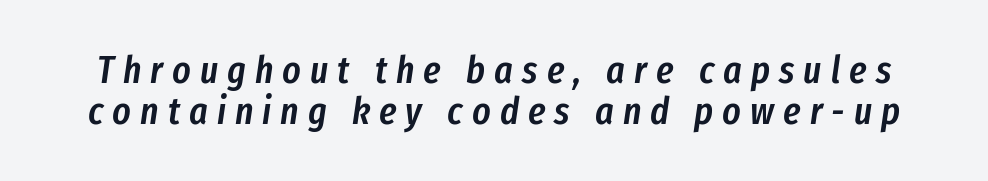
Would a proofreader flag this as italicized? Yes. A clean baseline with only descenders dipping below it. Moderately thickened strokes mark this as semibold type. The passage shown stacks its lines with hardly any gap.
